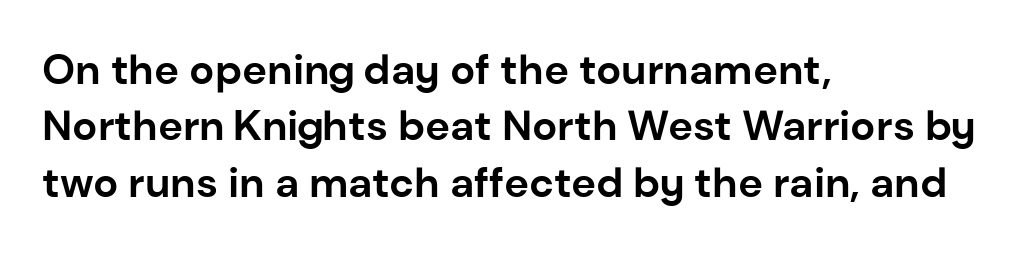
The designer left line spacing at the default. Emphasis by weight is at full strength: bold. The gap between lines stays unmarked. The characters display no serif detailing; their extremities are plain.
